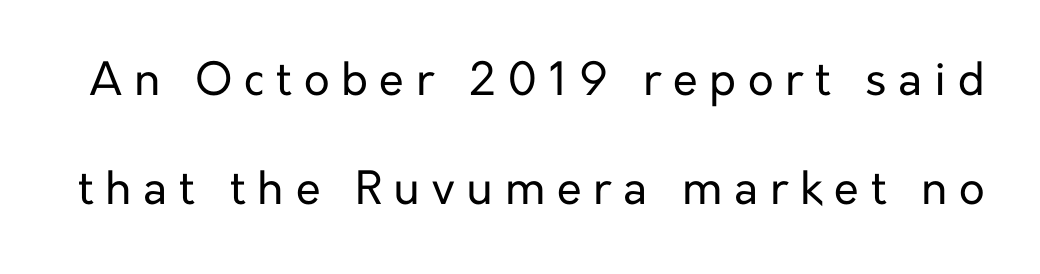
{"serif": "no", "italic": "no", "bold": "no", "weight": "regular", "width": "normal", "stroke_contrast": "low", "x_height": "medium", "monospaced": "no", "underline": "no", "line_spacing": "loose", "line_spacing_ratio": 2.42, "letter_spacing": "wide", "letter_spacing_em": 0.26, "glyph_px": 45}
